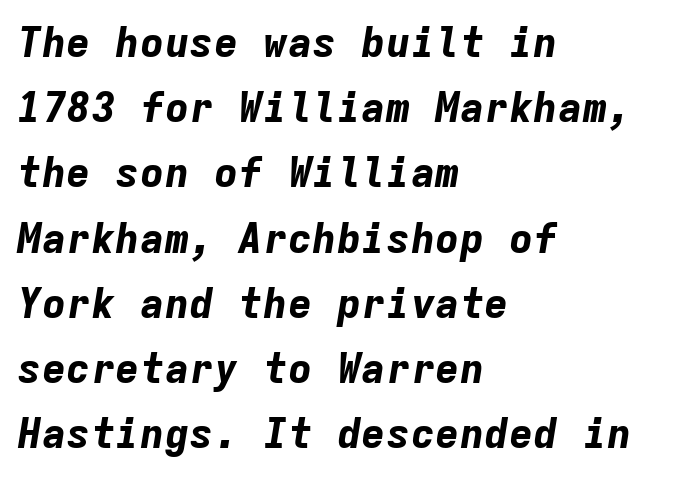
The image shows 41 px bold type, italic (leaning right), monospaced; set left-aligned, normal line spacing (1.59x), normal letter spacing, not underlined; low stroke contrast and a medium x-height.
